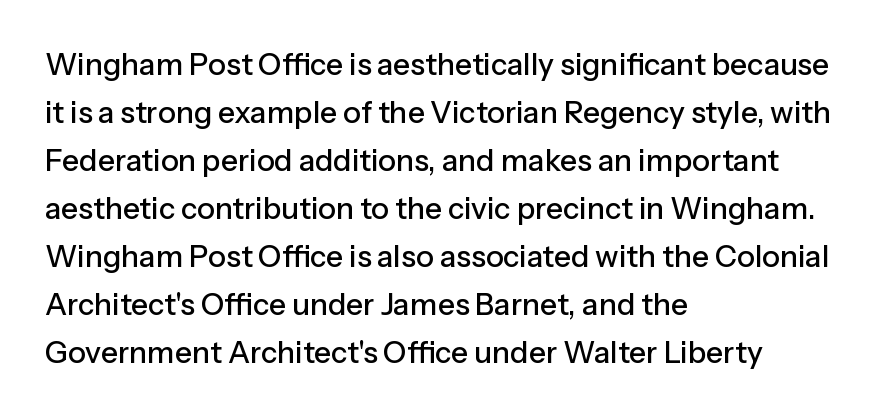
Q: Is the text italic (slanted)? A: No, it is upright.
Q: Is the typeface a serif or a sans-serif typeface? A: Sans-serif.
Q: Is the text underlined? A: No.
Q: How is the paragraph aligned? A: Left-aligned.
Q: Is the spacing between letters normal or unusually wide? A: Normal.
Q: Is the spacing between lines tight, normal or loose? A: Normal.
Q: Width (condensed, normal, or wide)? A: Normal.
Q: Stroke contrast? A: Low.
Q: x-height? A: Medium.
Q: Monospaced? A: No.
